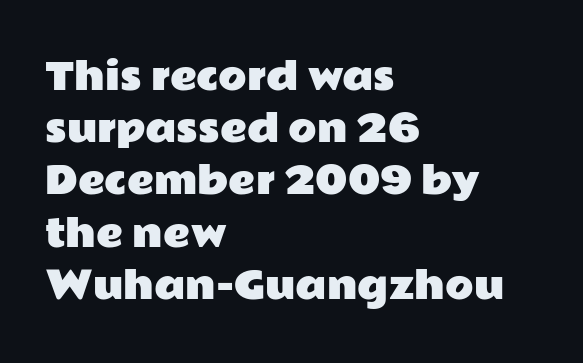
{"serif": "no", "italic": "no", "width": "wide", "stroke_contrast": "low", "x_height": "medium", "monospaced": "no", "underline": "no", "align": "left", "line_spacing": "normal", "line_spacing_ratio": 1.41, "letter_spacing": "normal", "letter_spacing_em": 0.0, "glyph_px": 37}
